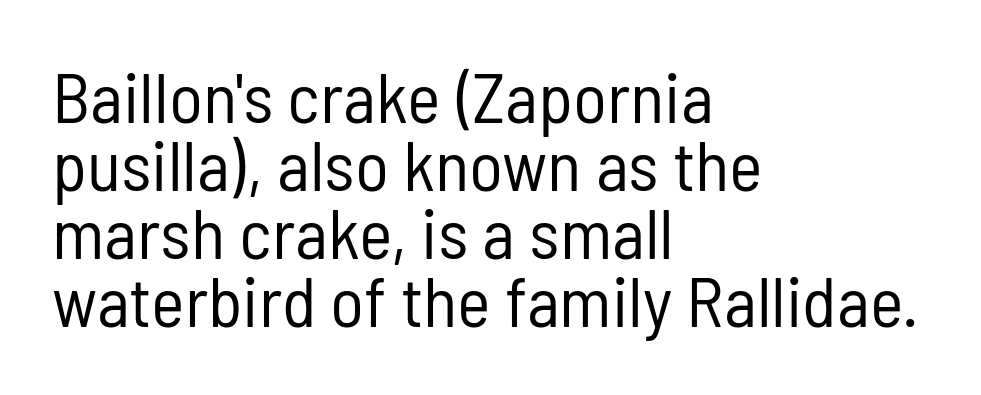
Q: Is the text bold? A: No.
Q: Is the text italic (slanted)? A: No, it is upright.
Q: Is the typeface a serif or a sans-serif typeface? A: Sans-serif.
Q: Is the text underlined? A: No.
Q: How is the paragraph aligned? A: Left-aligned.
Q: Is the spacing between letters normal or unusually wide? A: Normal.
Q: Is the spacing between lines tight, normal or loose? A: Tight.
Q: Width (condensed, normal, or wide)? A: Condensed.
Q: Stroke contrast? A: Low.
Q: x-height? A: Medium.
Q: Monospaced? A: No.
